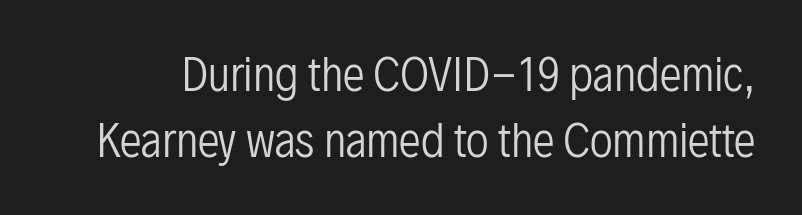
The image shows 44 px regular-weight, condensed sans-serif type, upright; set normal line spacing (1.51x), normal letter spacing, not underlined; low stroke contrast and a medium x-height.
